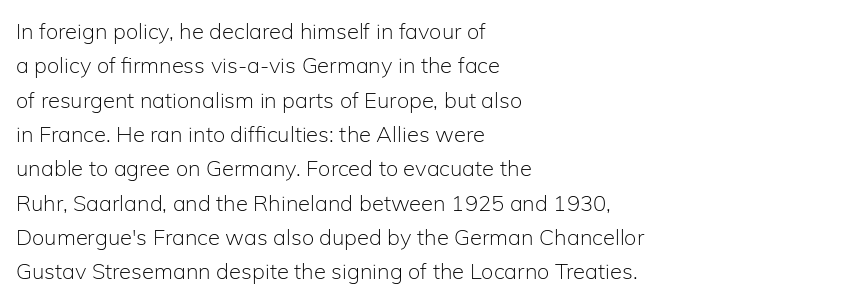
The image shows 22 px text type, upright; set left-aligned, normal line spacing (1.56x), normal letter spacing, not underlined.
